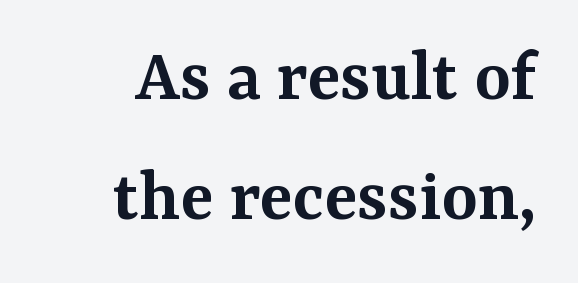
The image shows 77 px semibold serif type, upright; set normal line spacing (1.56x), normal letter spacing, not underlined; medium stroke contrast and a medium x-height.
